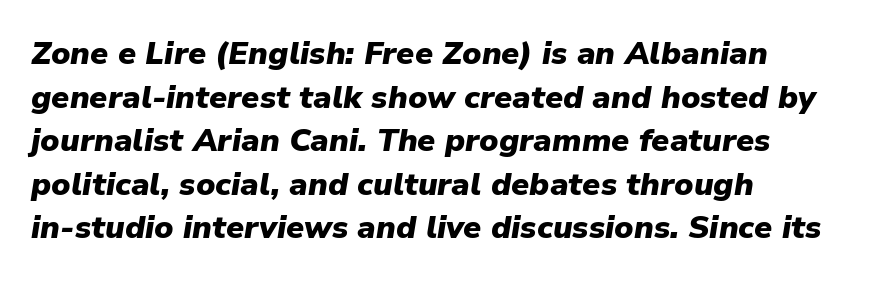
The image shows 32 px heavy type, italic (leaning right); set left-aligned, normal line spacing (1.36x), normal letter spacing, not underlined; low stroke contrast and a medium x-height.
